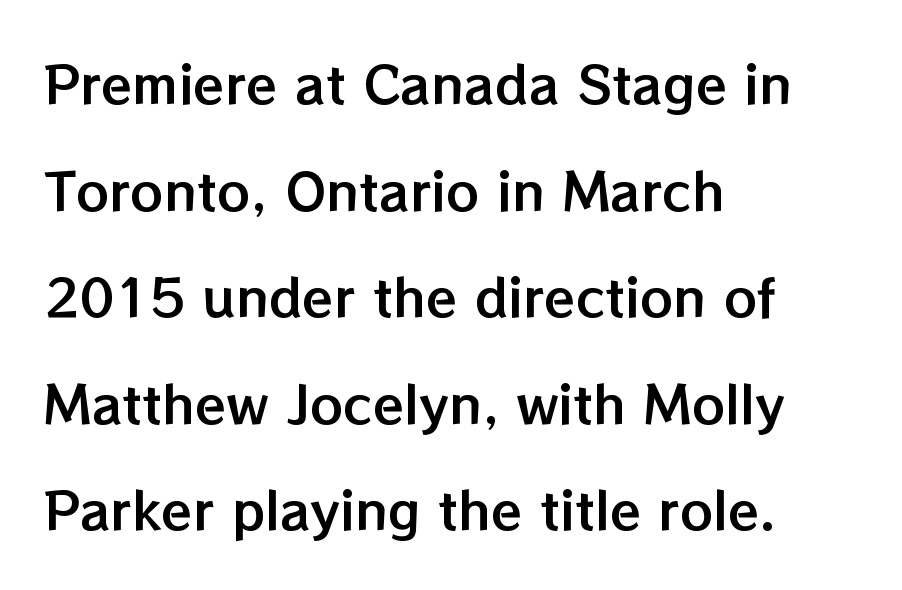
{"italic": "no", "width": "normal", "stroke_contrast": "low", "x_height": "medium", "monospaced": "no", "underline": "no", "align": "left", "line_spacing": "loose", "line_spacing_ratio": 2.09, "letter_spacing": "normal", "letter_spacing_em": 0.0, "glyph_px": 51}
